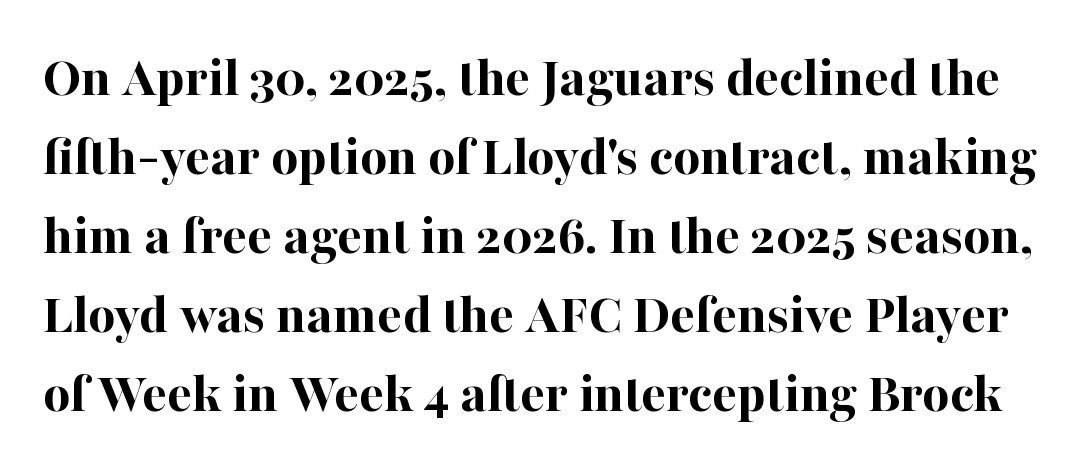
Unlike italic type, these characters show no tilt at all. The letterforms sit shoulder to shoulder at normal distance. Descenders are the only things crossing below the line. Normally led — the rows are evenly, conventionally spaced. These lines are rendered in a variable-pitch font.
